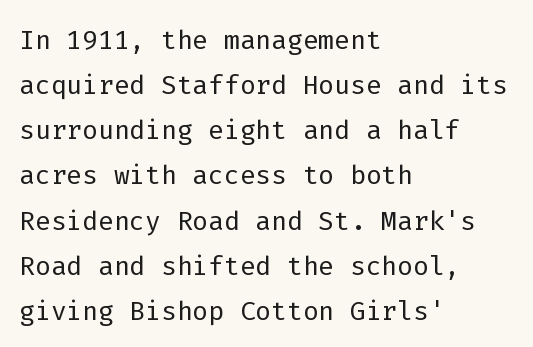
Q: Is the text bold? A: No.
Q: Is the text italic (slanted)? A: No, it is upright.
Q: Is the typeface a serif or a sans-serif typeface? A: Sans-serif.
Q: Is the text underlined? A: No.
Q: How is the paragraph aligned? A: Left-aligned.
Q: Is the spacing between letters normal or unusually wide? A: Normal.
Q: Width (condensed, normal, or wide)? A: Normal.
Q: Stroke contrast? A: Low.
Q: x-height? A: Medium.
Q: Monospaced? A: Yes.
